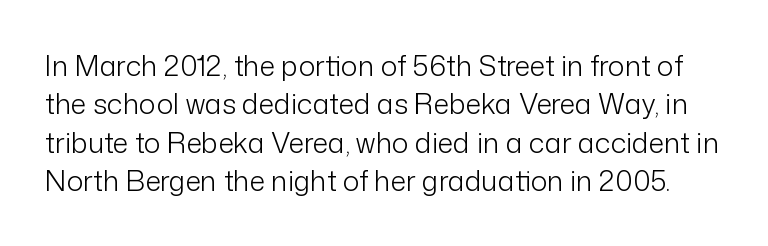
Here the glyphs are tracked normally, forming tight word shapes. Heaviness? Minimal to ordinary, like unemphasized prose. Each letter's strokes conclude bluntly, with no projecting serifs. Regular leading. Descenders are the only things crossing below the line.
